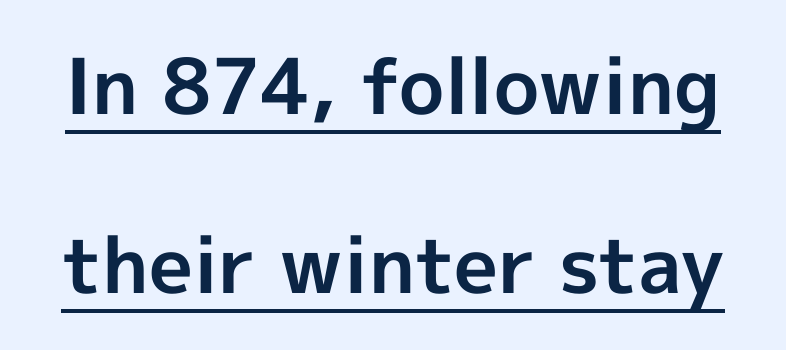
Every stem runs plumb, perpendicular to the baseline. No extra tracking has been applied to these lines. Serif or sans? Sans — the stroke terminals are bare. Varying glyph widths throughout — classic text-font behaviour.
